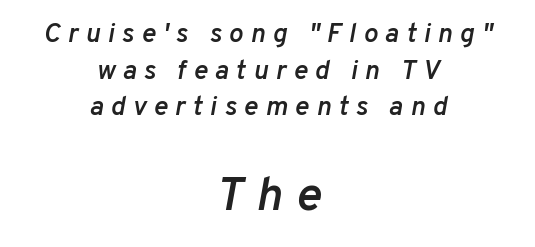
The image shows 48 px semibold type, italic (leaning right); set centered, normal line spacing (1.36x), unusually wide letter spacing (+0.27 em), not underlined; the second (bottom) block is 1.78x larger; low stroke contrast and a medium x-height.
